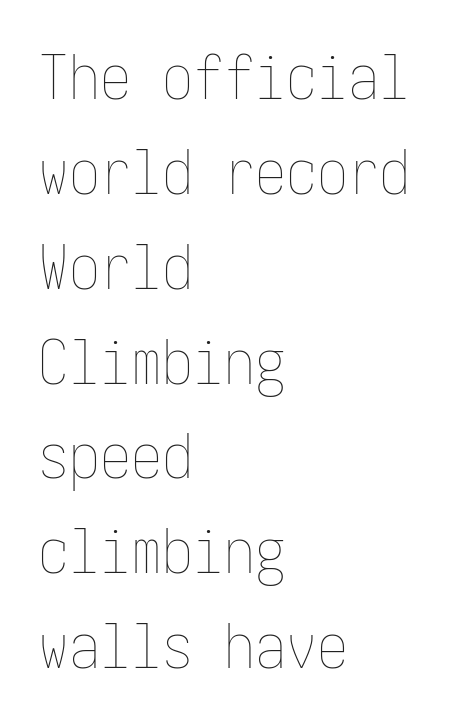
This reads as an unemphasized weight, regular at the heaviest. Nobody touched the tracking dial on this one. This is roman type, the default non-slanted kind. Rows of type keep a routine distance in the vertical direction. Visually the block forms a straight wall on the left and a jagged coastline on the right.
